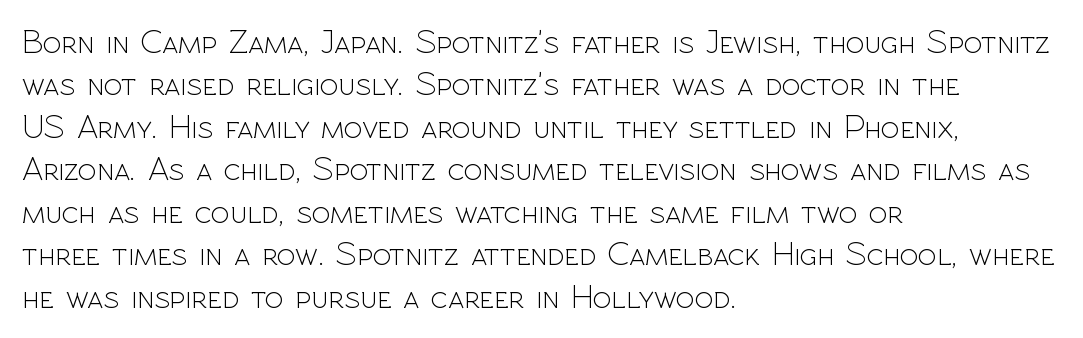
Stroke terminals: plain, sans-serif. Plain, unruled lines of type. The letters advance in unequal steps, a hallmark of proportional type. The passage shown is not bold in any degree. What stands out about the letter spacing? Nothing — it is the standard amount.
